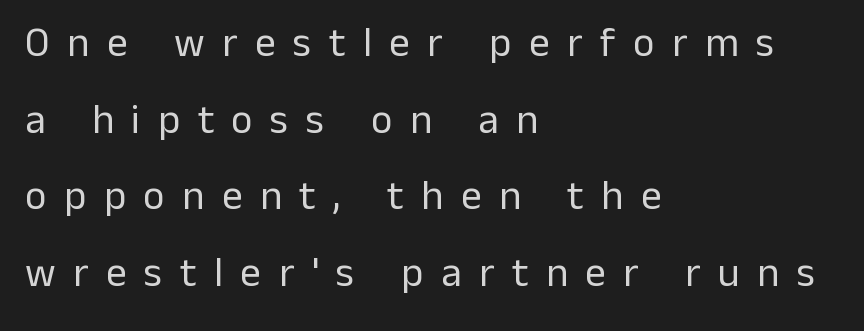
Q: Is the text bold? A: No.
Q: Is the text italic (slanted)? A: No, it is upright.
Q: Is the typeface a serif or a sans-serif typeface? A: Sans-serif.
Q: Is the text underlined? A: No.
Q: How is the paragraph aligned? A: Left-aligned.
Q: Is the spacing between letters normal or unusually wide? A: Unusually wide.
Q: Width (condensed, normal, or wide)? A: Normal.
Q: Stroke contrast? A: Low.
Q: x-height? A: Medium.
Q: Monospaced? A: No.
